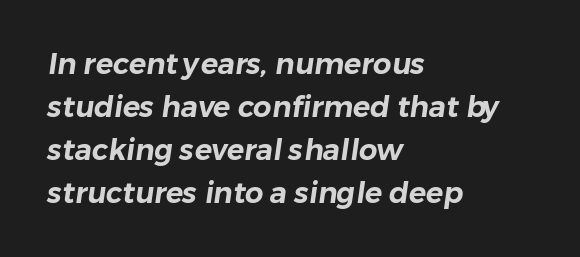
The image shows 29 px sans-serif type; set left-aligned, normal line spacing (1.48x), normal letter spacing, not underlined; low stroke contrast and a medium x-height.
